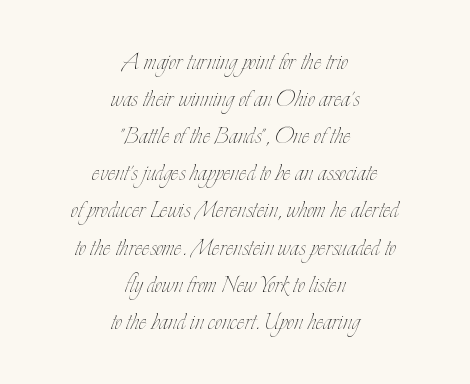
{"bold": "no", "weight": "thin", "width": "condensed", "stroke_contrast": "low", "x_height": "small", "monospaced": "no", "underline": "no", "align": "center", "line_spacing": "normal", "line_spacing_ratio": 1.28, "letter_spacing": "normal", "letter_spacing_em": 0.0, "glyph_px": 29}
